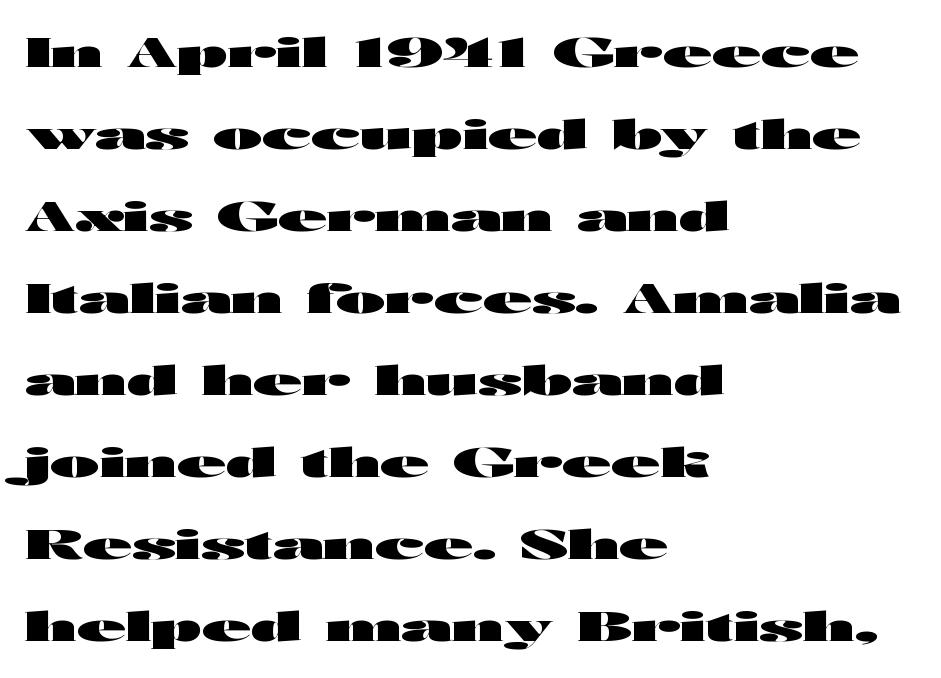
Examine the stroke ends and you'll find no serifs. Horizontal bands of white between lines are thick stripes. The letters are bold, with thick, heavy strokes. Anything drawn beneath the words? Only blank space. Which margin do the lines hug? The left one — the right edge is uneven.
